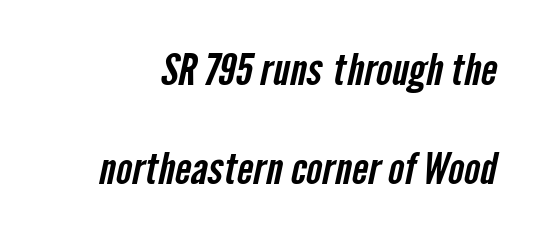
{"serif": "no", "width": "condensed", "stroke_contrast": "low", "x_height": "medium", "monospaced": "no", "underline": "no", "line_spacing": "loose", "line_spacing_ratio": 2.3, "letter_spacing": "normal", "letter_spacing_em": 0.0, "glyph_px": 43}
